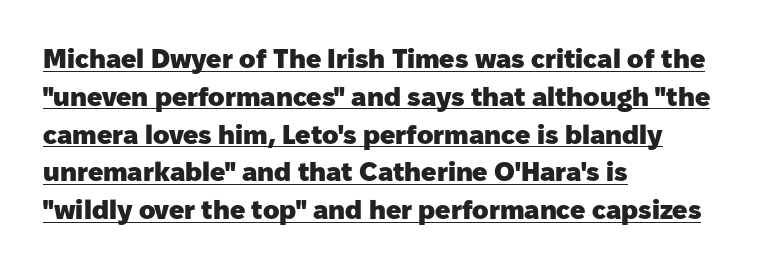
The image shows 27 px bold type, upright; set left-aligned, normal line spacing (1.4x), normal letter spacing, underlined.
